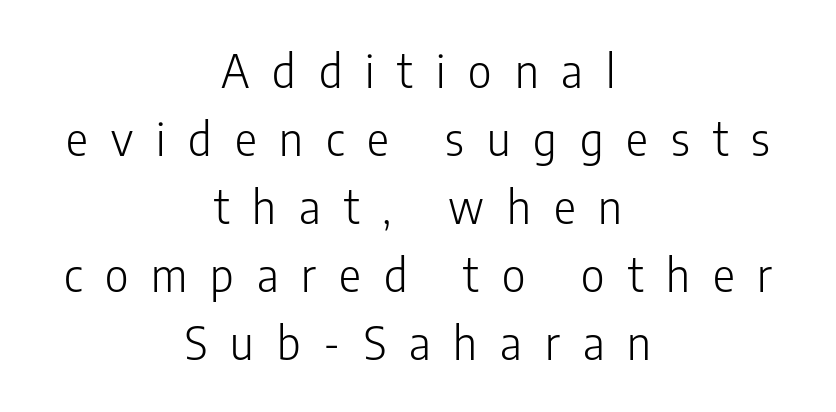
The image shows 46 px light, condensed sans-serif type, upright; set centered, normal line spacing (1.48x), unusually wide letter spacing (+0.5 em), not underlined; low stroke contrast and a medium x-height.
